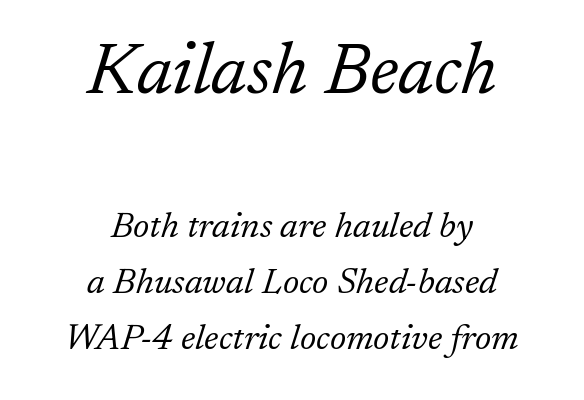
Q: Is the text bold? A: No.
Q: Is the text italic (slanted)? A: Yes, it leans right by about 17 degrees.
Q: Is the typeface a serif or a sans-serif typeface? A: Serif.
Q: Is the text underlined? A: No.
Q: How is the paragraph aligned? A: Centered.
Q: Is the spacing between letters normal or unusually wide? A: Normal.
Q: Is the spacing between lines tight, normal or loose? A: Normal.
Q: Which block of text is set in a larger size, the first (top) or the second (bottom)? A: The first (top) one.
Q: Width (condensed, normal, or wide)? A: Normal.
Q: Stroke contrast? A: Low.
Q: x-height? A: Medium.
Q: Monospaced? A: No.
